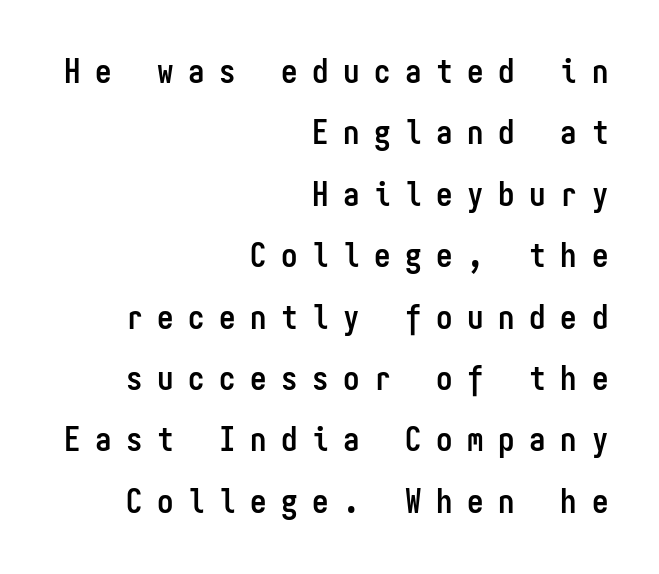
{"serif": "no", "italic": "no", "bold": "yes", "weight": "semibold", "width": "condensed", "stroke_contrast": "low", "x_height": "medium", "monospaced": "yes", "underline": "no", "align": "right", "line_spacing_ratio": 1.86, "letter_spacing": "wide", "letter_spacing_em": 0.44, "glyph_px": 33}
